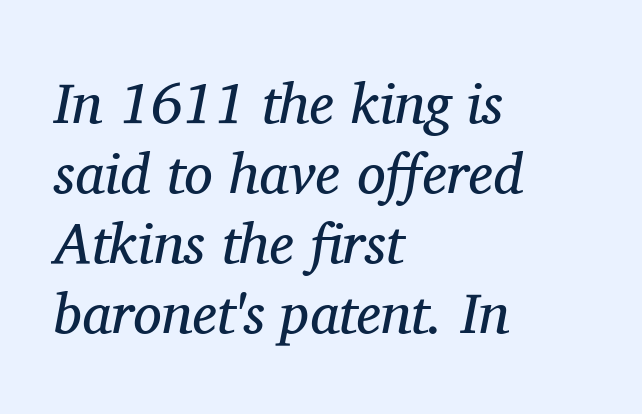
Q: Is the text bold? A: No.
Q: Is the text italic (slanted)? A: Yes, it leans right by about 11 degrees.
Q: Is the typeface a serif or a sans-serif typeface? A: Serif.
Q: Is the text underlined? A: No.
Q: How is the paragraph aligned? A: Left-aligned.
Q: Is the spacing between letters normal or unusually wide? A: Normal.
Q: Width (condensed, normal, or wide)? A: Normal.
Q: Stroke contrast? A: Medium.
Q: x-height? A: Medium.
Q: Monospaced? A: No.
